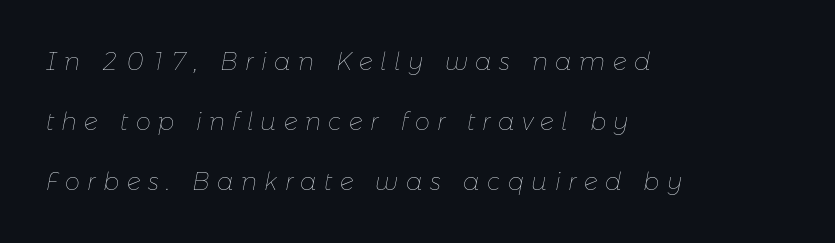
{"italic": "yes", "lean": "right", "slant_degrees": 11, "bold": "no", "underline": "no", "align": "left", "line_spacing": "loose", "line_spacing_ratio": 2.49, "letter_spacing": "wide", "letter_spacing_em": 0.31, "glyph_px": 24}
